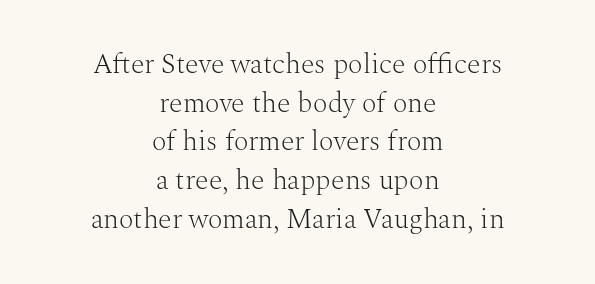
Q: Is the text bold? A: No.
Q: Is the text italic (slanted)? A: No, it is upright.
Q: Is the typeface a serif or a sans-serif typeface? A: Serif.
Q: Is the text underlined? A: No.
Q: How is the paragraph aligned? A: Centered.
Q: Is the spacing between letters normal or unusually wide? A: Normal.
Q: Is the spacing between lines tight, normal or loose? A: Normal.
Q: Width (condensed, normal, or wide)? A: Normal.
Q: Stroke contrast? A: Medium.
Q: x-height? A: Medium.
Q: Monospaced? A: No.
